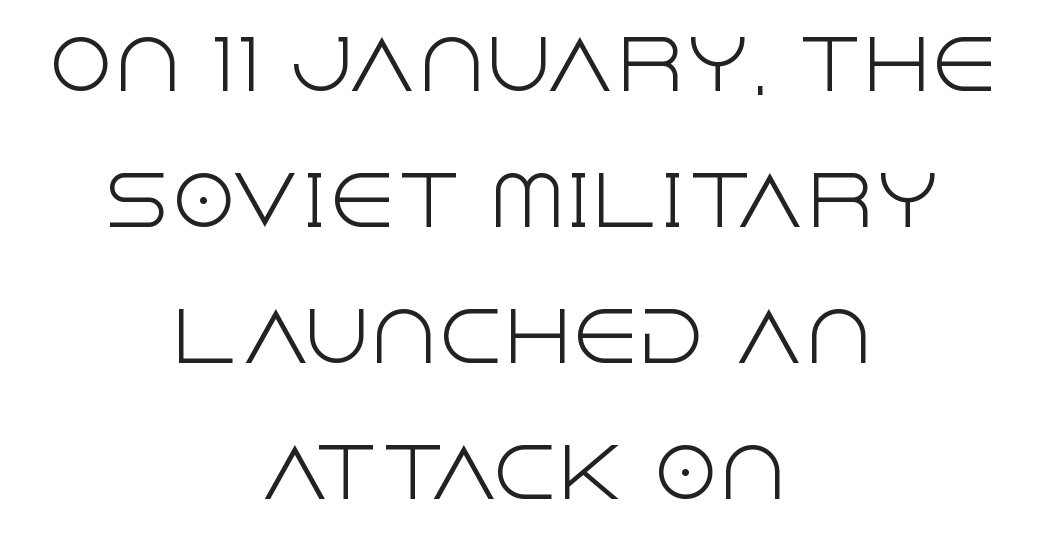
Style check: upright. Check under the words: just untouched page. Regarding leading, the lines here are spaced well apart. Does extra space separate the letters? No, they use regular spacing. Nothing sits at the stroke ends, so this counts as sans-serif. The face used here is proportionally spaced, like ordinary book or web type.
